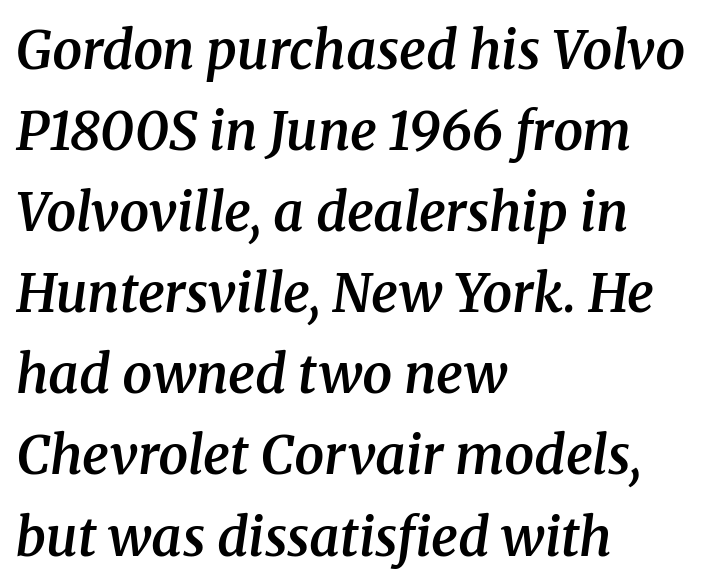
This rendering features lettering with no underline. The text block is weighted toward the left margin, trailing off unevenly rightward. Emphasis-style slanted type is in use. As a designer I'd log this as weight 600, semibold.
